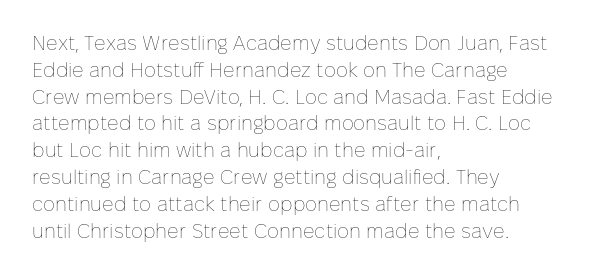
Unlike italic type, these characters show no tilt at all. Honestly, there is no underline to notice here at all. The ragged edge is on the right, which tells us the setting is flush left. Tracking here is standard; glyphs follow each other at the usual distance.
